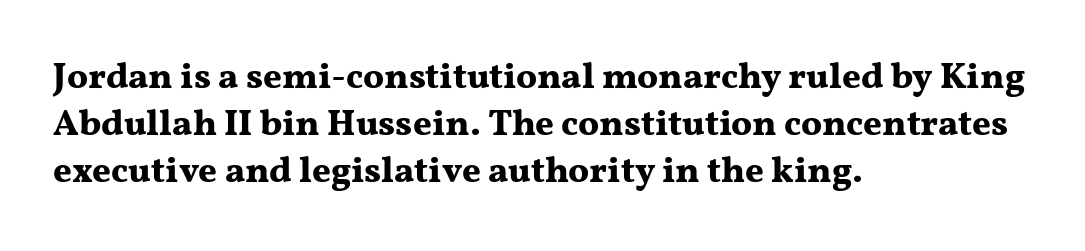
The face used here is seriffed, in the tradition of book romans. The space directly below the letters is spotless. The line-height multiplier appears to be the usual default. A typesetter would call this zero additional tracking.
